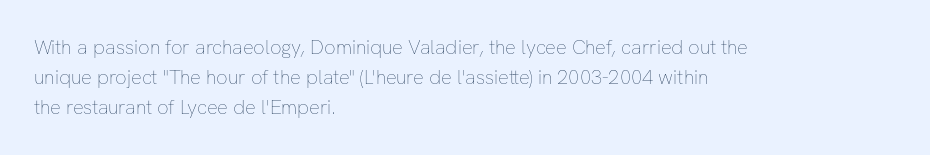
{"italic": "no", "bold": "no", "underline": "no", "align": "left", "line_spacing": "normal", "line_spacing_ratio": 1.5, "letter_spacing": "normal", "letter_spacing_em": 0.0, "glyph_px": 20}
